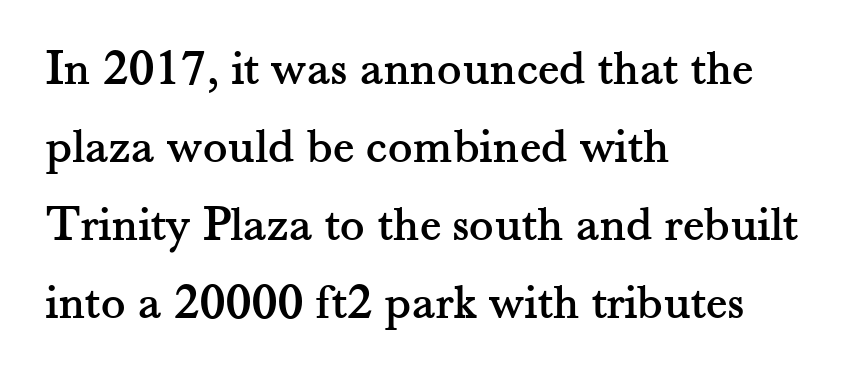
This sample uses a serif face. This sample uses an upright cut, with every glyph sitting square on the baseline. Every row of glyphs begins at an identical x-position on the left. The designer left line spacing at the default. Proportional: the letters do not fall into vertical columns.
